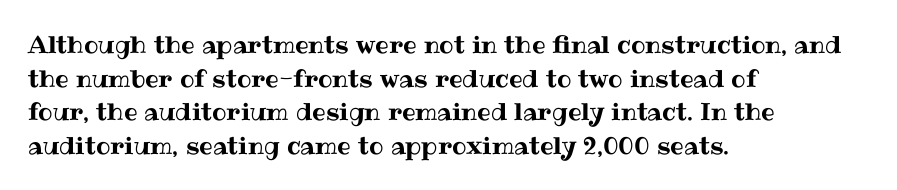
The image shows 24 px text type, upright; set left-aligned, normal line spacing (1.4x), normal letter spacing, not underlined.
